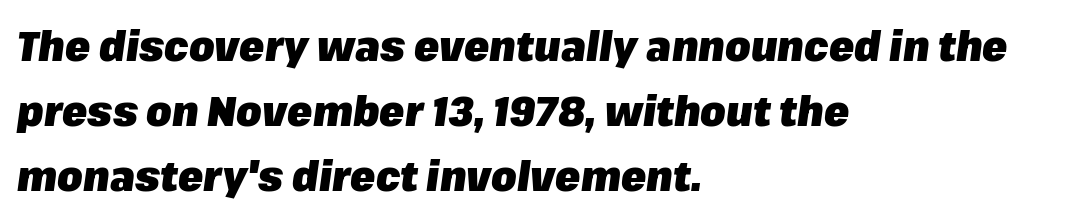
Q: Is the text bold? A: Yes.
Q: Is the text italic (slanted)? A: Yes, it leans right by about 8 degrees.
Q: Is the text underlined? A: No.
Q: How is the paragraph aligned? A: Left-aligned.
Q: Is the spacing between letters normal or unusually wide? A: Normal.
Q: Is the spacing between lines tight, normal or loose? A: Normal.
Q: Width (condensed, normal, or wide)? A: Normal.
Q: Stroke contrast? A: Low.
Q: x-height? A: Medium.
Q: Monospaced? A: No.
